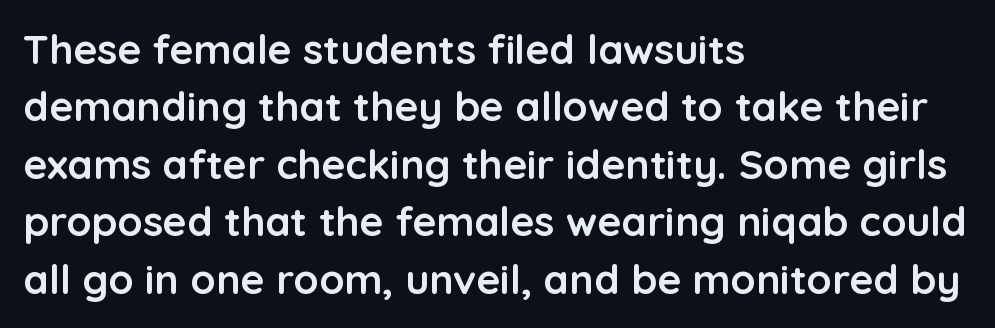
The image shows 41 px semibold sans-serif type, upright; set left-aligned, normal line spacing (1.4x), normal letter spacing, not underlined; low stroke contrast and a medium x-height.
